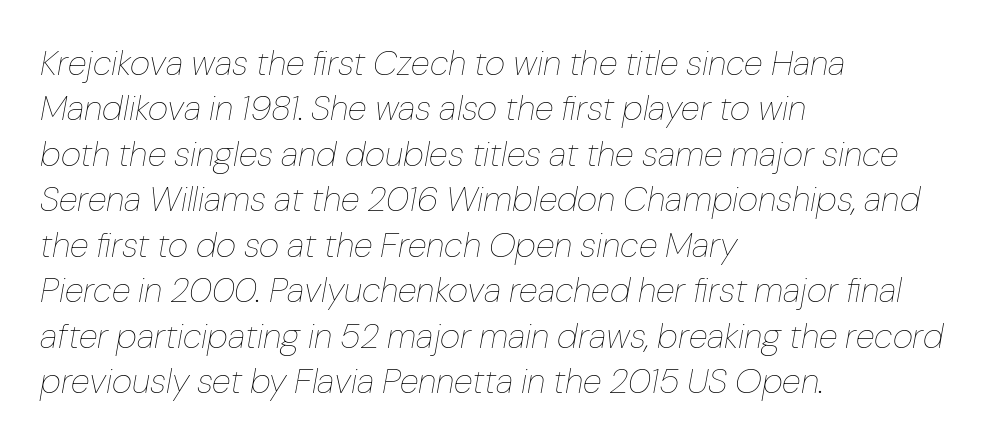
{"italic": "yes", "lean": "right", "slant_degrees": 10, "bold": "no", "weight": "thin", "width": "normal", "stroke_contrast": "low", "x_height": "medium", "monospaced": "no", "underline": "no", "align": "left", "line_spacing": "normal", "line_spacing_ratio": 1.3, "letter_spacing": "normal", "letter_spacing_em": 0.0, "glyph_px": 35}
